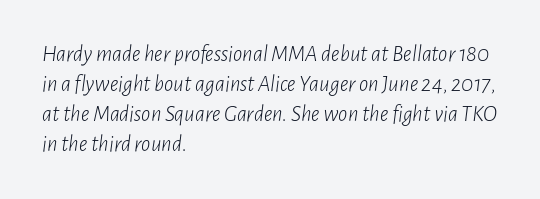
This rendering features lettering with no underline. Is the block centered? No — it sits flush against the left margin. Observe the ordinary spacing: letters are neighbours, not strangers. This is oblique type, the kind used for emphasis or titles. Compared with typical paragraphs, the rows here are spaced about the same.
